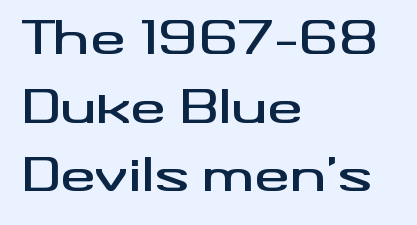
{"serif": "no", "italic": "no", "width": "wide", "stroke_contrast": "medium", "x_height": "small", "monospaced": "no", "underline": "no", "align": "left", "line_spacing": "normal", "line_spacing_ratio": 1.56, "letter_spacing": "normal", "letter_spacing_em": 0.0, "glyph_px": 44}
